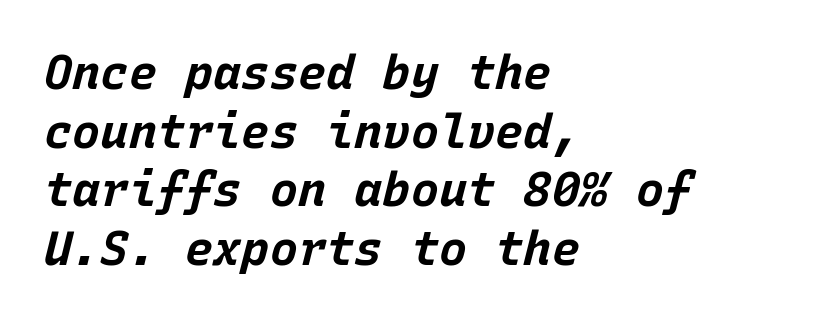
Q: Is the text bold? A: Yes.
Q: Is the text italic (slanted)? A: Yes, it leans right by about 15 degrees.
Q: Is the text underlined? A: No.
Q: How is the paragraph aligned? A: Left-aligned.
Q: Is the spacing between letters normal or unusually wide? A: Normal.
Q: Is the spacing between lines tight, normal or loose? A: Normal.
Q: Width (condensed, normal, or wide)? A: Normal.
Q: Stroke contrast? A: Low.
Q: x-height? A: Large.
Q: Monospaced? A: Yes.
